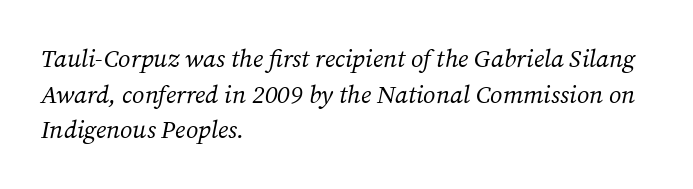
The image shows 25 px text type, italic (leaning right); set left-aligned, normal line spacing (1.43x), normal letter spacing, not underlined.
